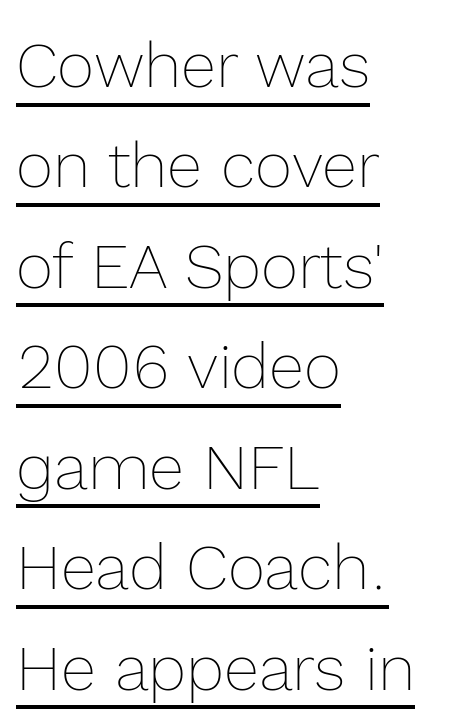
The image shows 64 px thin type, upright; set left-aligned, normal line spacing (1.57x), normal letter spacing, underlined; a medium x-height.
